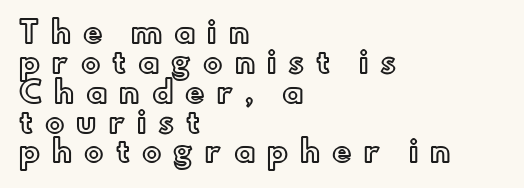
{"italic": "no", "width": "normal", "x_height": "small", "monospaced": "no", "underline": "no", "align": "left", "line_spacing": "tight", "line_spacing_ratio": 1.03, "letter_spacing": "wide", "letter_spacing_em": 0.41, "glyph_px": 29}
